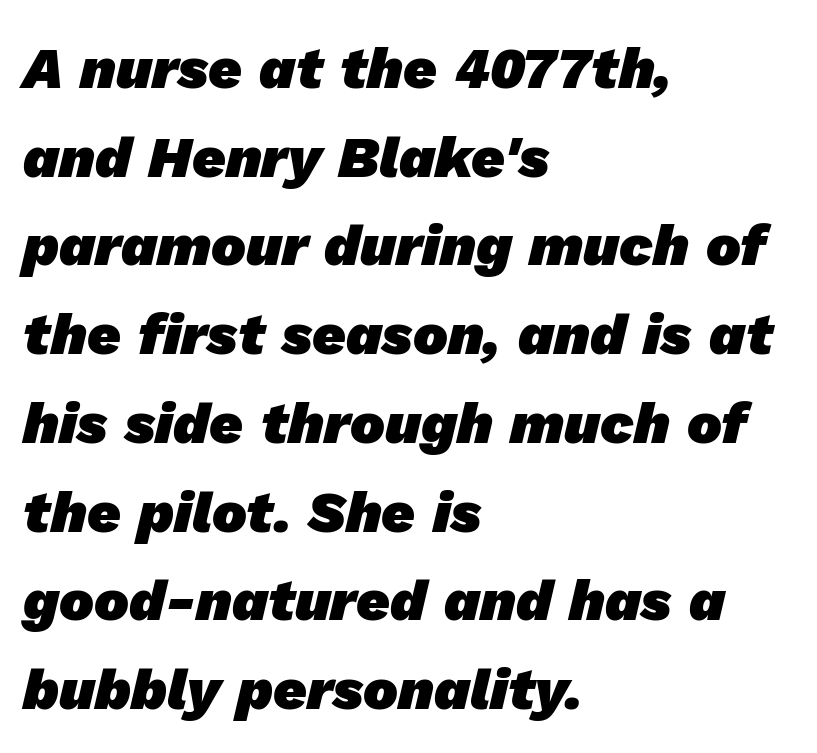
The image shows 58 px heavy sans-serif type; set left-aligned, normal line spacing (1.53x), normal letter spacing, not underlined; low stroke contrast and a medium x-height.
